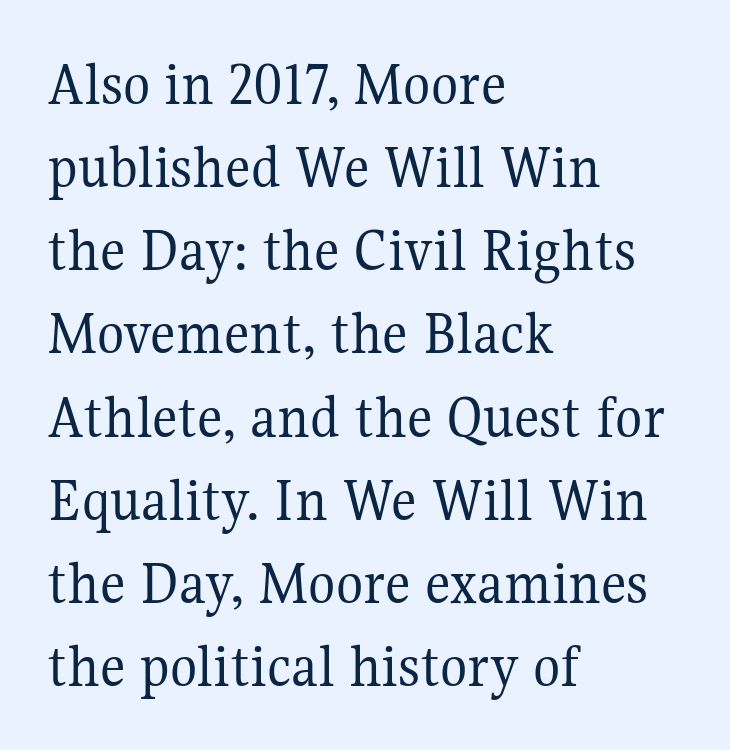
Look at the tracking — it's just the regular setting, nothing added. Looks like regular typesetting: each glyph gets only the width it needs. The paragraph has a hard left edge and a soft right edge. This rendering features lettering with no underline. Reading down the column, the eye jumps a familiar distance to each next line.
